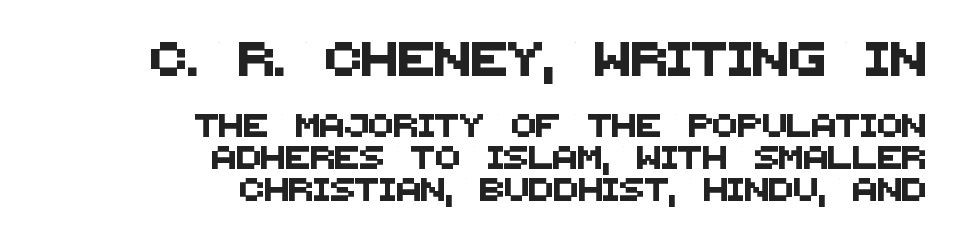
{"serif": "no", "width": "normal", "stroke_contrast": "medium", "x_height": "large", "monospaced": "no", "underline": "no", "align": "right", "line_spacing": "normal", "line_spacing_ratio": 1.39, "letter_spacing": "normal", "letter_spacing_em": 0.0, "larger_block": "first", "size_ratio": 1.48, "glyph_px": 34}
